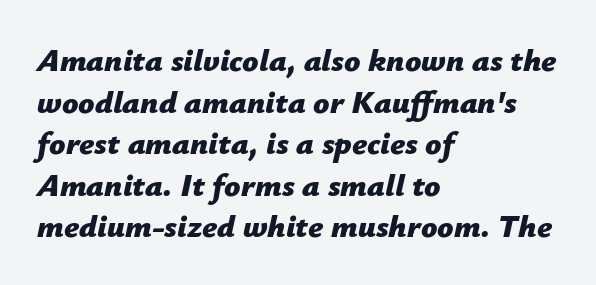
{"italic": "yes", "lean": "right", "slant_degrees": 12, "bold": "yes", "weight": "bold", "width": "normal", "stroke_contrast": "low", "x_height": "medium", "monospaced": "no", "underline": "no", "align": "left", "line_spacing": "normal", "line_spacing_ratio": 1.3, "letter_spacing": "normal", "letter_spacing_em": 0.0, "glyph_px": 32}
